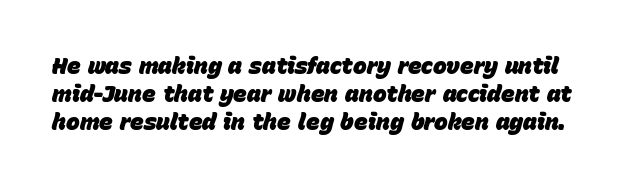
Q: Is the text bold? A: Yes.
Q: Is the text italic (slanted)? A: Yes, it leans right by about 15 degrees.
Q: Is the text underlined? A: No.
Q: Is the spacing between letters normal or unusually wide? A: Normal.
